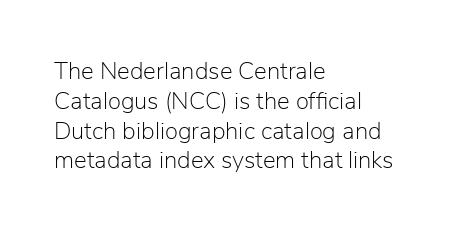
If you drew a line through each stem, it would be perfectly vertical. Tracking value appears to be zero — textbook default spacing. The rag falls on the right side of this text block. The face looks like a standard text weight, possibly lighter. The string is rendered with underlining switched off.
